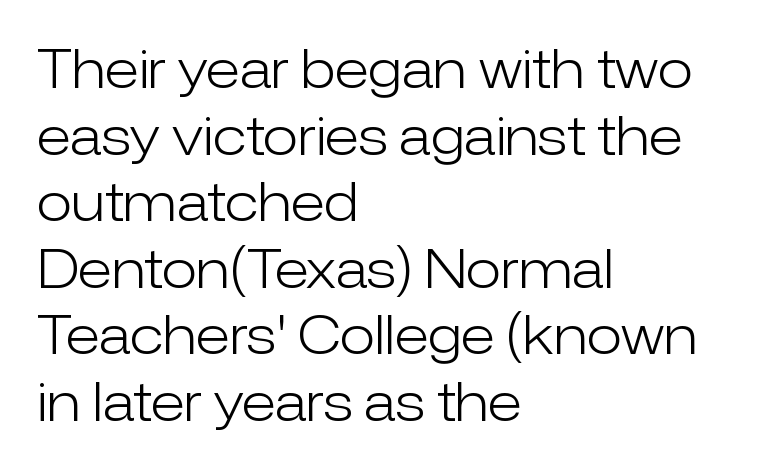
This sample uses a sans-serif face. Just letters on the line, the space beneath them empty. Here the designer chose a conventional face with non-uniform glyph widths. Observe the ordinary spacing: letters are neighbours, not strangers. This is roman type, the default non-slanted kind. Honestly, the row spacing looks completely unremarkable.
